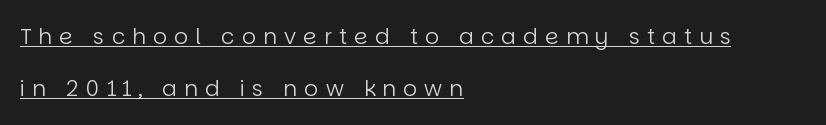
Successive baselines arrive slowly, with a big drop between each. The passage shown has open, widely tracked lettering throughout. These lines were composed using upright roman letters. A light-to-regular cut is what we see here. Visually the block forms a straight wall on the left and a jagged coastline on the right.
